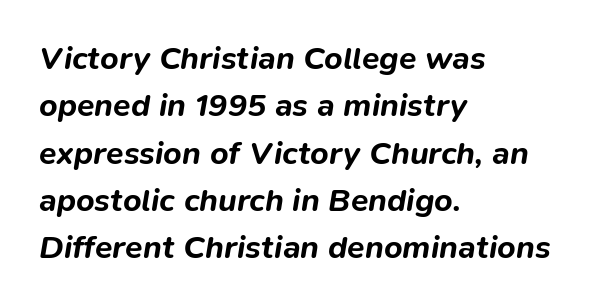
The words here are not underlined. The text carries the slant typical of an italic or oblique font. Tracking here is standard; glyphs follow each other at the usual distance. Stroke thickness is high; the sample reads as a true bold. How would I describe the line gaps? Plain and ordinary.
